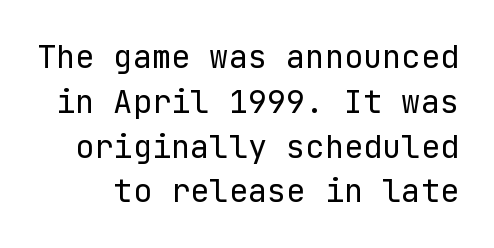
The image shows 32 px regular-weight sans-serif type, upright; set normal line spacing (1.4x), normal letter spacing, not underlined; low stroke contrast and a medium x-height.
